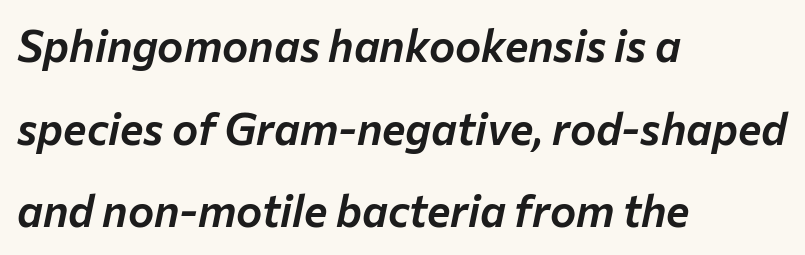
Q: Is the text italic (slanted)? A: Yes, it leans right by about 12 degrees.
Q: Is the text underlined? A: No.
Q: How is the paragraph aligned? A: Left-aligned.
Q: Is the spacing between letters normal or unusually wide? A: Normal.
Q: Width (condensed, normal, or wide)? A: Normal.
Q: Stroke contrast? A: Low.
Q: x-height? A: Medium.
Q: Monospaced? A: No.
